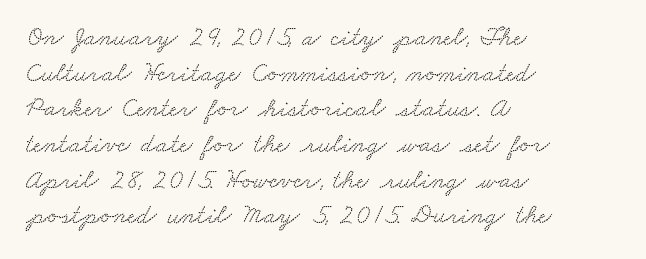
{"underline": "no", "align": "left", "line_spacing": "normal", "line_spacing_ratio": 1.32, "letter_spacing": "normal", "letter_spacing_em": 0.0, "glyph_px": 27}
